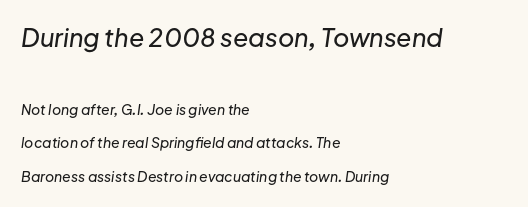
The image shows 25 px text type, italic (leaning right); set left-aligned, loose line spacing (2.37x), normal letter spacing, not underlined; the first (top) block is 1.79x larger.
